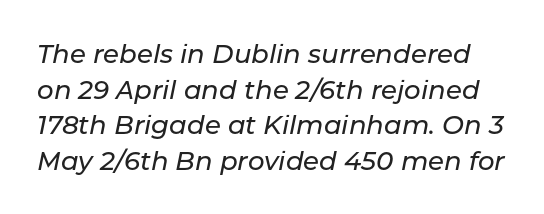
No word sits above an underline. How would I describe the line gaps? Plain and ordinary. The axis of the letterforms is tilted away from vertical. The letterforms sit shoulder to shoulder at normal distance.
